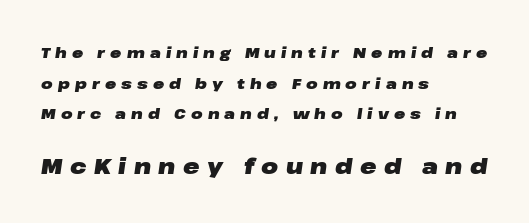
Q: Is the text bold? A: Yes.
Q: Is the text italic (slanted)? A: Yes, it leans right by about 8 degrees.
Q: Is the text underlined? A: No.
Q: How is the paragraph aligned? A: Left-aligned.
Q: Is the spacing between letters normal or unusually wide? A: Unusually wide.
Q: Is the spacing between lines tight, normal or loose? A: Loose.
Q: Which block of text is set in a larger size, the first (top) or the second (bottom)? A: The second (bottom) one.
